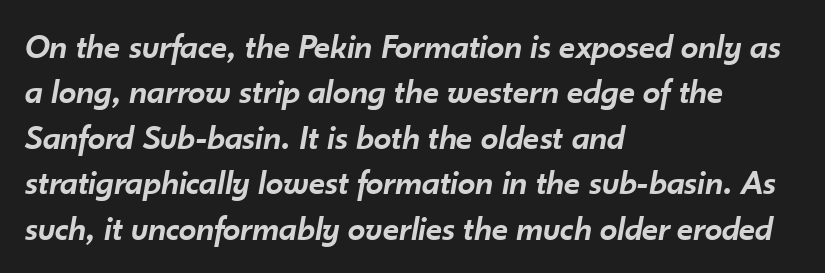
Lines of text with bare space underneath. Leading: standard. What stands out about the letter spacing? Nothing — it is the standard amount. Does the lettering tilt? It does — this is italic. Spacing verdict: proportional, widths tailored to each character.
